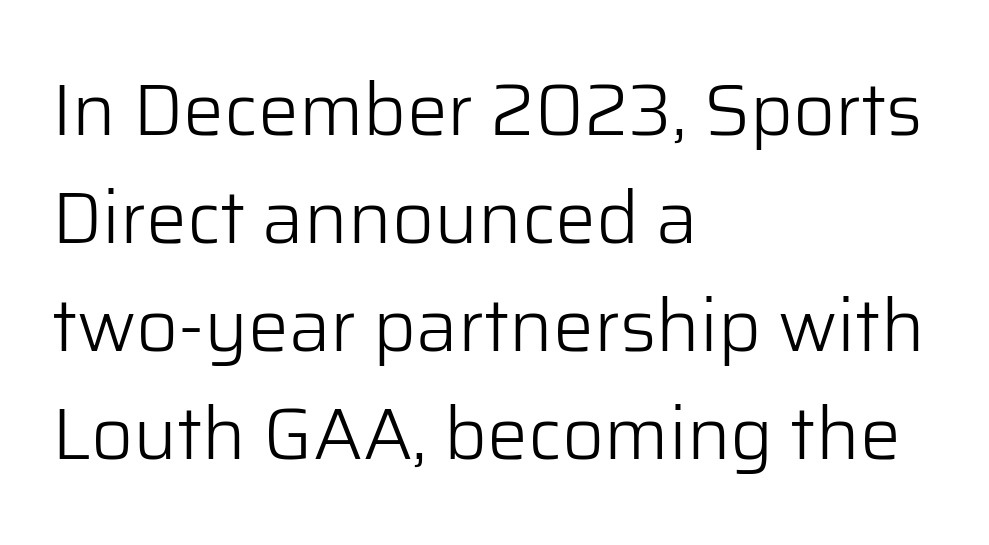
Q: Is the text bold? A: No.
Q: Is the text italic (slanted)? A: No, it is upright.
Q: Is the typeface a serif or a sans-serif typeface? A: Sans-serif.
Q: Is the text underlined? A: No.
Q: How is the paragraph aligned? A: Left-aligned.
Q: Is the spacing between letters normal or unusually wide? A: Normal.
Q: Is the spacing between lines tight, normal or loose? A: Normal.
Q: Width (condensed, normal, or wide)? A: Normal.
Q: Stroke contrast? A: Low.
Q: x-height? A: Medium.
Q: Monospaced? A: No.
